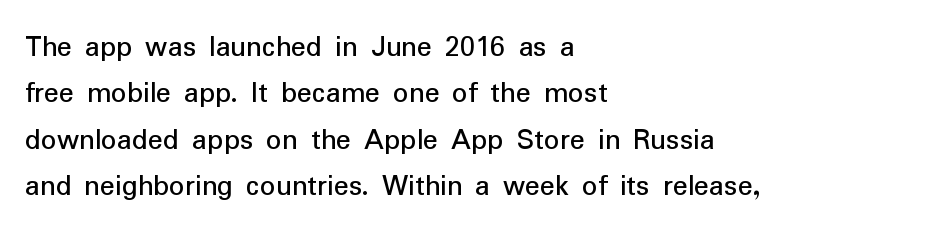
{"serif": "no", "italic": "no", "width": "normal", "stroke_contrast": "low", "x_height": "medium", "monospaced": "no", "underline": "no", "align": "left", "line_spacing": "normal", "line_spacing_ratio": 1.5, "letter_spacing": "normal", "letter_spacing_em": 0.0, "glyph_px": 31}
